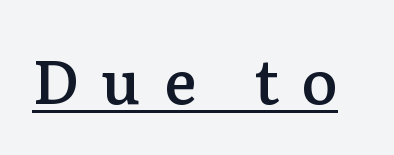
Spacing verdict: proportional, widths tailored to each character. The passage shown is underscored from start to finish. The designer went with a serif here, giving each stem small feet. This is roman type, the default non-slanted kind.
